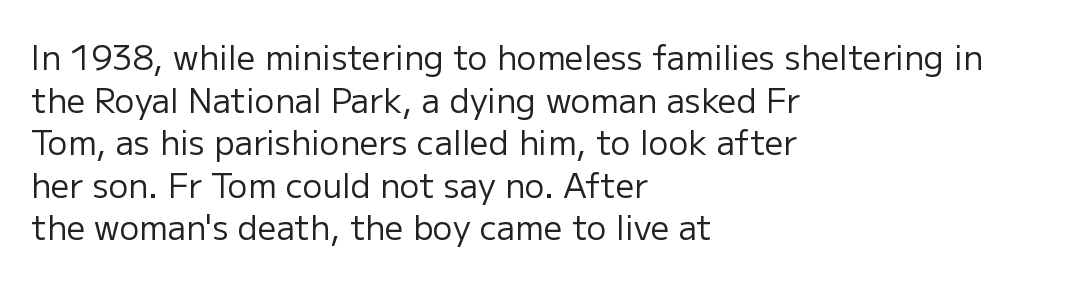
Q: Is the text bold? A: No.
Q: Is the text italic (slanted)? A: No, it is upright.
Q: Is the typeface a serif or a sans-serif typeface? A: Sans-serif.
Q: Is the text underlined? A: No.
Q: How is the paragraph aligned? A: Left-aligned.
Q: Is the spacing between letters normal or unusually wide? A: Normal.
Q: Is the spacing between lines tight, normal or loose? A: Normal.
Q: Width (condensed, normal, or wide)? A: Normal.
Q: Stroke contrast? A: Low.
Q: x-height? A: Medium.
Q: Monospaced? A: No.
